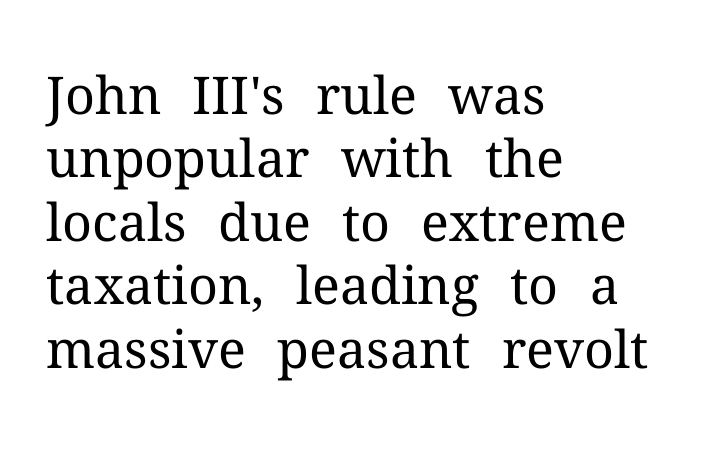
The image shows 52 px regular-weight serif type, upright; set left-aligned, line spacing 1.22x, normal letter spacing, not underlined; medium stroke contrast and a medium x-height.
